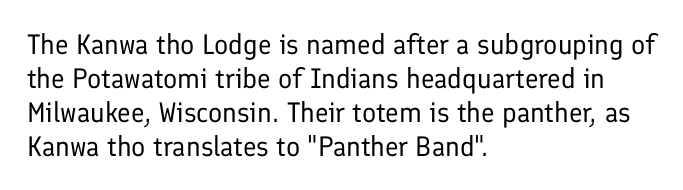
The image shows 28 px regular-weight sans-serif type, upright; set left-aligned, line spacing 1.21x, normal letter spacing, not underlined; low stroke contrast and a medium x-height.
